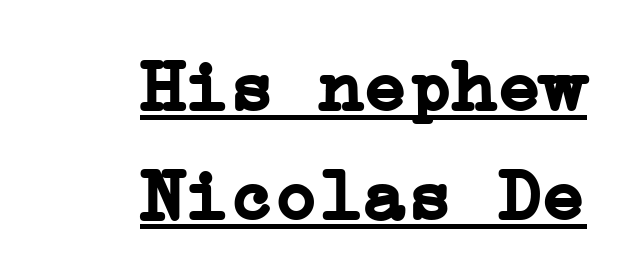
Q: Is the text bold? A: Yes.
Q: Is the text italic (slanted)? A: No, it is upright.
Q: Is the typeface a serif or a sans-serif typeface? A: Serif.
Q: Is the text underlined? A: Yes.
Q: How is the paragraph aligned? A: Right-aligned.
Q: Is the spacing between letters normal or unusually wide? A: Normal.
Q: Is the spacing between lines tight, normal or loose? A: Normal.
Q: Width (condensed, normal, or wide)? A: Normal.
Q: Stroke contrast? A: Low.
Q: x-height? A: Medium.
